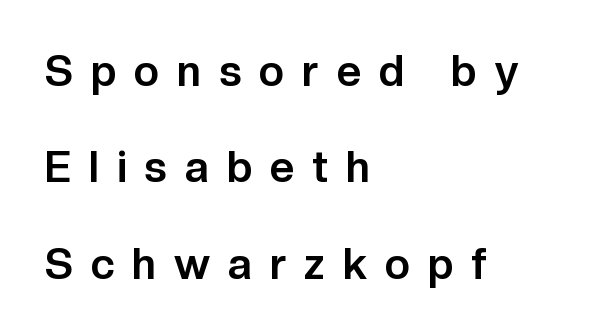
{"serif": "no", "italic": "no", "bold": "yes", "weight": "bold", "width": "normal", "stroke_contrast": "low", "x_height": "medium", "monospaced": "no", "underline": "no", "align": "left", "line_spacing": "loose", "line_spacing_ratio": 2.24, "letter_spacing": "wide", "letter_spacing_em": 0.42, "glyph_px": 43}
